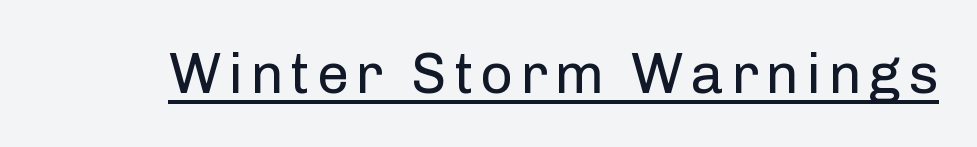
{"serif": "no", "italic": "no", "bold": "no", "weight": "regular", "width": "normal", "stroke_contrast": "low", "x_height": "medium", "monospaced": "no", "underline": "yes", "glyph_px": 57}
